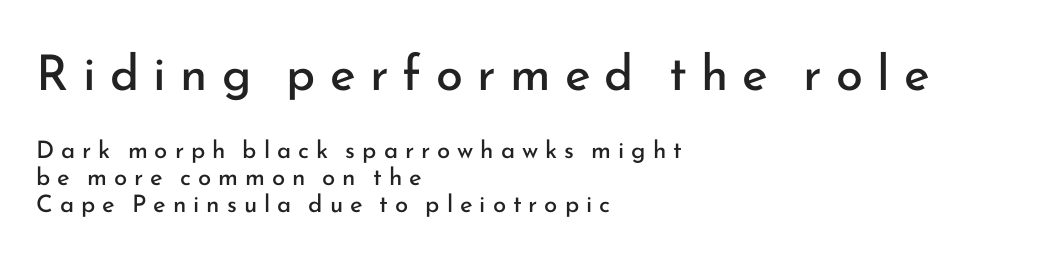
Q: Is the text bold? A: No.
Q: Is the text italic (slanted)? A: No, it is upright.
Q: Is the typeface a serif or a sans-serif typeface? A: Sans-serif.
Q: Is the text underlined? A: No.
Q: How is the paragraph aligned? A: Left-aligned.
Q: Is the spacing between letters normal or unusually wide? A: Unusually wide.
Q: Is the spacing between lines tight, normal or loose? A: Tight.
Q: Which block of text is set in a larger size, the first (top) or the second (bottom)? A: The first (top) one.
Q: Width (condensed, normal, or wide)? A: Normal.
Q: Stroke contrast? A: Low.
Q: x-height? A: Small.
Q: Monospaced? A: No.
